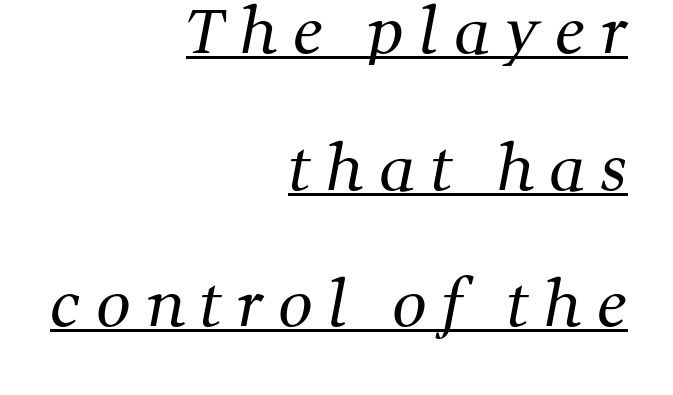
Q: Is the text bold? A: No.
Q: Is the typeface a serif or a sans-serif typeface? A: Serif.
Q: Is the text underlined? A: Yes.
Q: How is the paragraph aligned? A: Right-aligned.
Q: Is the spacing between letters normal or unusually wide? A: Unusually wide.
Q: Is the spacing between lines tight, normal or loose? A: Loose.
Q: Width (condensed, normal, or wide)? A: Normal.
Q: Stroke contrast? A: Medium.
Q: x-height? A: Medium.
Q: Monospaced? A: No.
